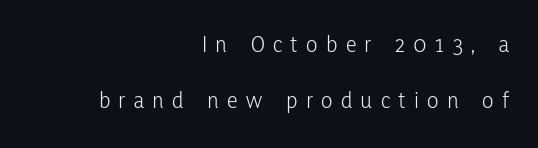
Characters remain perfectly vertical along every line. Honestly, the rows look like they've been pulled way apart. Here the glyphs are tracked loosely, breaking word shapes into spaced letters. Caption: face not bold, strokes unweighted. This sample is right-justified, so line beginnings fall wherever the words allow. Words float on clear page, feet unadorned.
